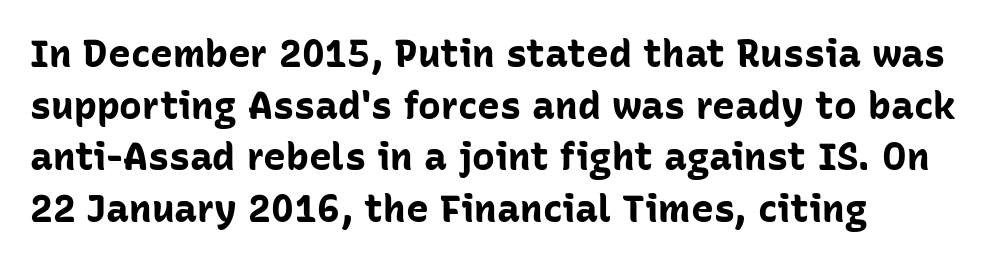
The image shows 38 px bold sans-serif type, upright; set left-aligned, normal line spacing (1.36x), normal letter spacing, not underlined; low stroke contrast and a medium x-height.
